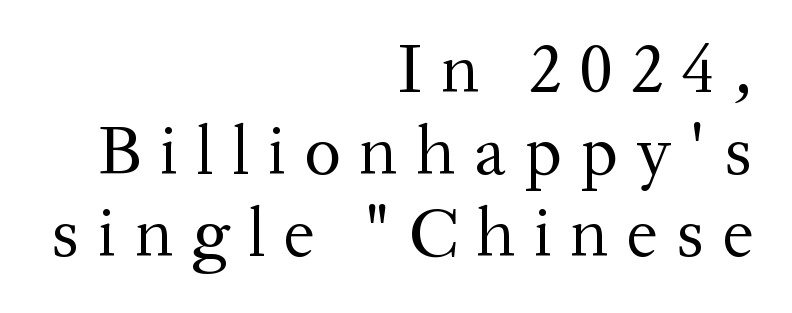
The typeface has the unassuming heft of standard copy or less. The letters stand upright; this is a roman face. Loose tracking; the words dissolve into strings of separated letters. Character widths vary here, with narrow letters taking less room than wide ones. Bare-footed words on every line.
